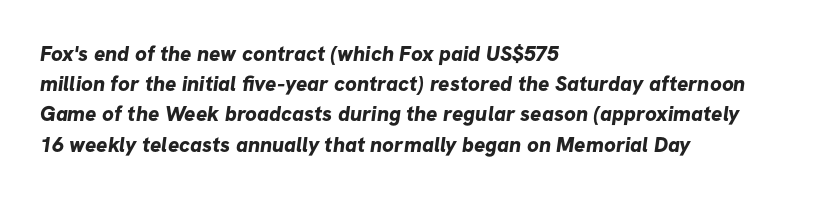
The image shows 21 px bold type; set left-aligned, normal line spacing (1.44x), normal letter spacing, not underlined.
